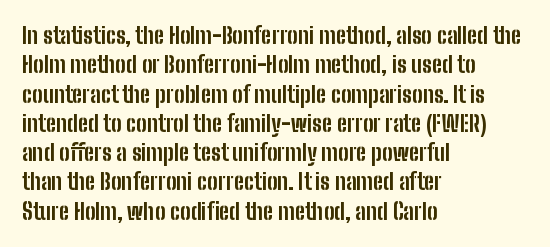
{"italic": "no", "bold": "yes", "underline": "no", "align": "left", "line_spacing": "normal", "line_spacing_ratio": 1.33, "letter_spacing": "normal", "letter_spacing_em": 0.0, "glyph_px": 22}
